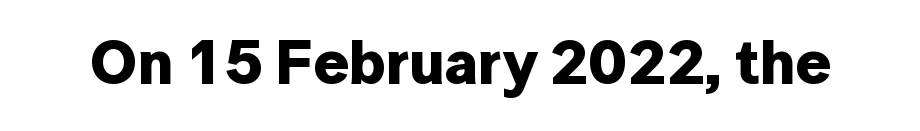
The image shows 62 px bold sans-serif type, upright; set normal letter spacing, not underlined; low stroke contrast and a medium x-height.
